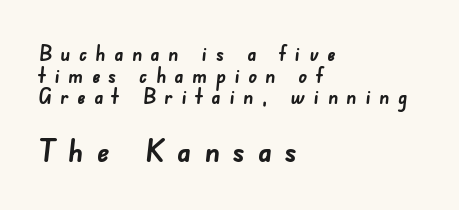
{"serif": "no", "bold": "yes", "weight": "semibold", "width": "normal", "stroke_contrast": "low", "x_height": "small", "monospaced": "no", "underline": "no", "align": "left", "line_spacing": "tight", "line_spacing_ratio": 1.03, "letter_spacing": "wide", "letter_spacing_em": 0.41, "larger_block": "second", "size_ratio": 1.52, "glyph_px": 32}
